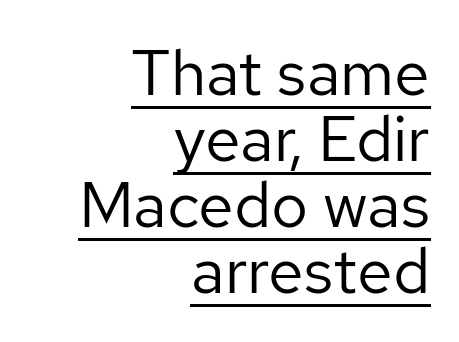
{"serif": "no", "italic": "no", "bold": "no", "weight": "regular", "width": "normal", "stroke_contrast": "low", "x_height": "medium", "monospaced": "no", "underline": "yes", "align": "right", "line_spacing": "tight", "line_spacing_ratio": 1.03, "letter_spacing": "normal", "letter_spacing_em": 0.0, "glyph_px": 64}
